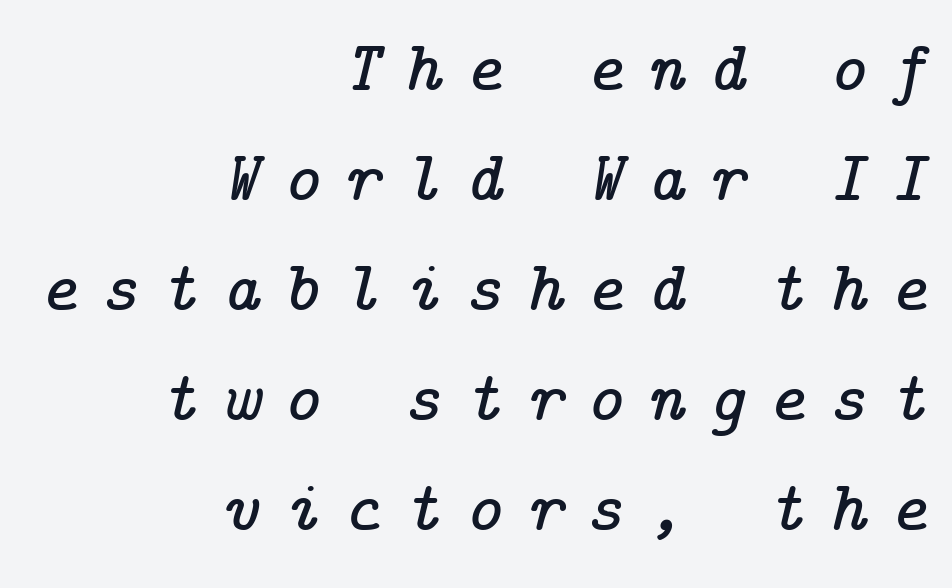
Q: Is the text italic (slanted)? A: Yes, it leans right by about 14 degrees.
Q: Is the typeface a serif or a sans-serif typeface? A: Serif.
Q: Is the text underlined? A: No.
Q: How is the paragraph aligned? A: Right-aligned.
Q: Is the spacing between letters normal or unusually wide? A: Unusually wide.
Q: Is the spacing between lines tight, normal or loose? A: Normal.
Q: Width (condensed, normal, or wide)? A: Normal.
Q: Stroke contrast? A: Low.
Q: x-height? A: Medium.
